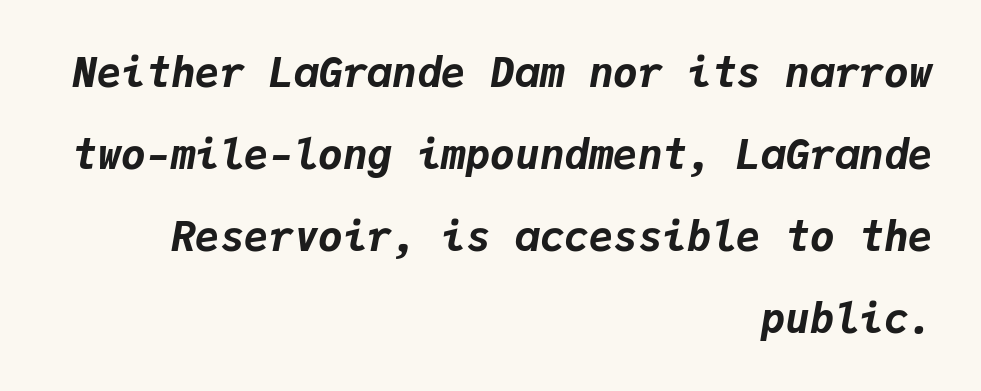
{"italic": "yes", "lean": "right", "slant_degrees": 9, "bold": "yes", "weight": "bold", "width": "normal", "stroke_contrast": "low", "x_height": "medium", "monospaced": "yes", "underline": "no", "align": "right", "line_spacing": "loose", "line_spacing_ratio": 2.0, "letter_spacing": "normal", "letter_spacing_em": 0.0, "glyph_px": 41}
